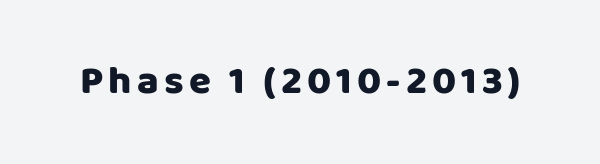
{"serif": "no", "italic": "no", "width": "normal", "stroke_contrast": "low", "x_height": "large", "monospaced": "no", "underline": "no", "glyph_px": 40}
